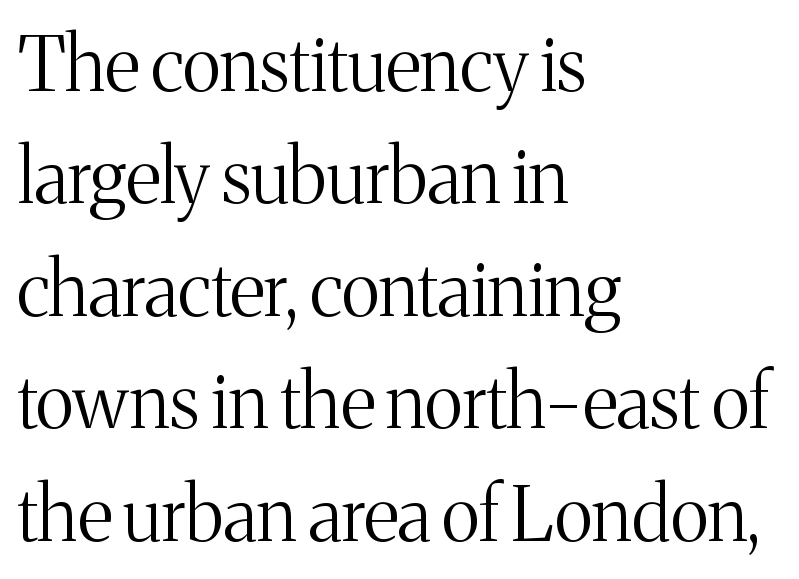
Q: Is the text bold? A: No.
Q: Is the text italic (slanted)? A: No, it is upright.
Q: Is the typeface a serif or a sans-serif typeface? A: Serif.
Q: Is the text underlined? A: No.
Q: How is the paragraph aligned? A: Left-aligned.
Q: Is the spacing between letters normal or unusually wide? A: Normal.
Q: Is the spacing between lines tight, normal or loose? A: Normal.
Q: Width (condensed, normal, or wide)? A: Normal.
Q: Stroke contrast? A: Medium.
Q: x-height? A: Medium.
Q: Monospaced? A: No.
